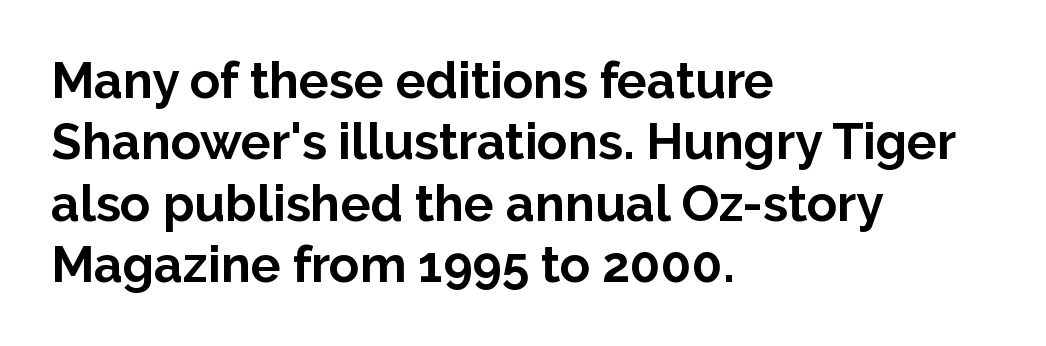
It's the straight-up-and-down kind of type. I'd describe the lettering as bold — thick and assertive. Alignment: flush left. Think of a printed novel: that variable character pitch is what you see here. The face used here is a sans, in the tradition of grotesques and geometrics. This rendering features lettering with no underline.
